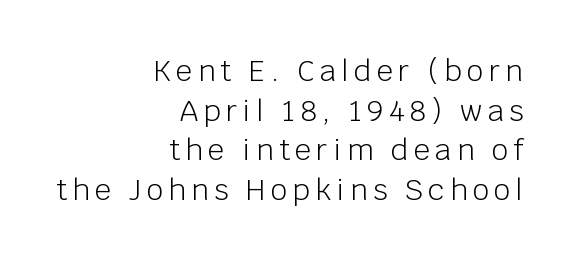
{"serif": "no", "italic": "no", "bold": "no", "weight": "light", "width": "normal", "stroke_contrast": "low", "x_height": "large", "monospaced": "no", "underline": "no", "align": "right", "line_spacing": "normal", "line_spacing_ratio": 1.37, "glyph_px": 29}
